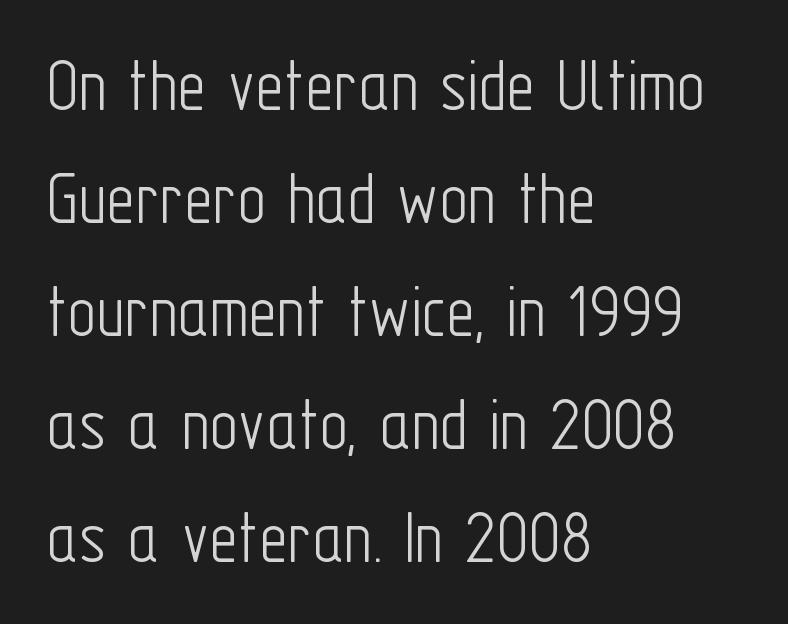
{"serif": "no", "italic": "no", "bold": "no", "weight": "light", "width": "condensed", "stroke_contrast": "low", "x_height": "medium", "monospaced": "no", "underline": "no", "align": "left", "line_spacing": "normal", "line_spacing_ratio": 1.45, "letter_spacing": "normal", "letter_spacing_em": 0.0, "glyph_px": 78}
